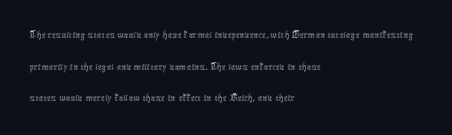
The image shows 23 px text type, upright; set left-aligned, normal line spacing (1.38x), normal letter spacing, not underlined.
